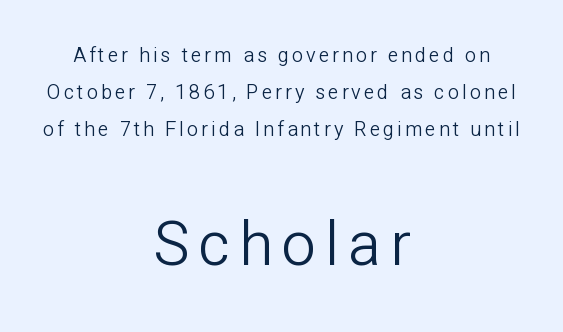
Q: Is the text bold? A: No.
Q: Is the text italic (slanted)? A: No, it is upright.
Q: Is the typeface a serif or a sans-serif typeface? A: Sans-serif.
Q: Is the text underlined? A: No.
Q: How is the paragraph aligned? A: Centered.
Q: Which block of text is set in a larger size, the first (top) or the second (bottom)? A: The second (bottom) one.
Q: Width (condensed, normal, or wide)? A: Normal.
Q: Stroke contrast? A: Low.
Q: x-height? A: Medium.
Q: Monospaced? A: No.
